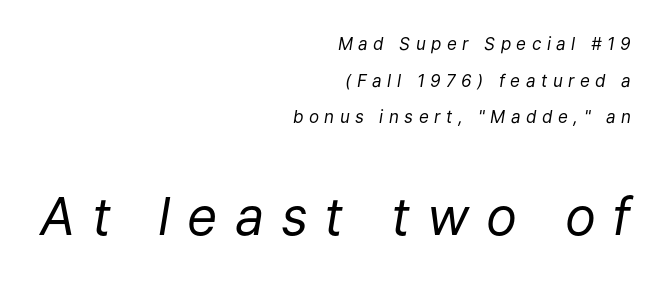
{"italic": "yes", "lean": "right", "slant_degrees": 9, "bold": "no", "weight": "regular", "width": "normal", "stroke_contrast": "low", "x_height": "medium", "monospaced": "no", "underline": "no", "align": "right", "line_spacing": "loose", "line_spacing_ratio": 2.15, "letter_spacing": "wide", "letter_spacing_em": 0.32, "larger_block": "second", "size_ratio": 3.06, "glyph_px": 52}
